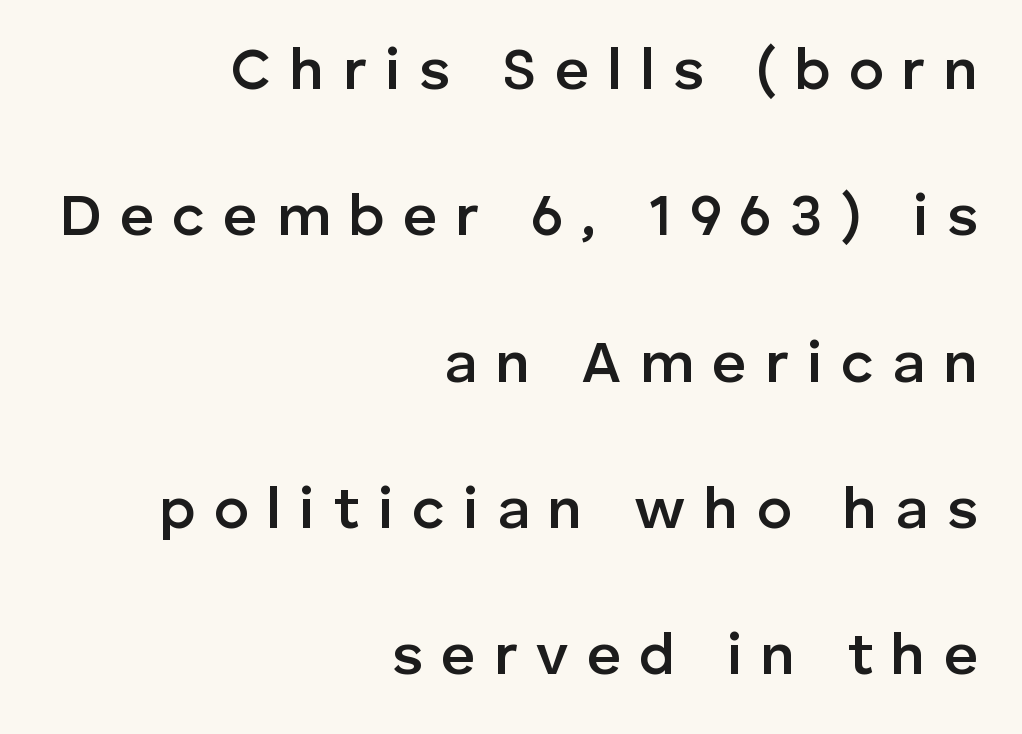
Q: Is the text bold? A: Semi-bold.
Q: Is the text italic (slanted)? A: No, it is upright.
Q: Is the typeface a serif or a sans-serif typeface? A: Sans-serif.
Q: Is the text underlined? A: No.
Q: How is the paragraph aligned? A: Right-aligned.
Q: Is the spacing between letters normal or unusually wide? A: Unusually wide.
Q: Is the spacing between lines tight, normal or loose? A: Loose.
Q: Width (condensed, normal, or wide)? A: Normal.
Q: Stroke contrast? A: Low.
Q: x-height? A: Medium.
Q: Monospaced? A: No.
